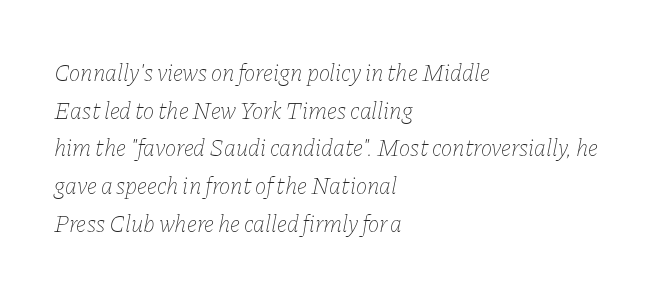
The image shows 24 px text type, italic (leaning right); set left-aligned, normal line spacing (1.57x), normal letter spacing, not underlined.
